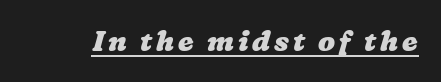
The image shows 28 px heavy, wide type; set underlined; low stroke contrast and a medium x-height.
